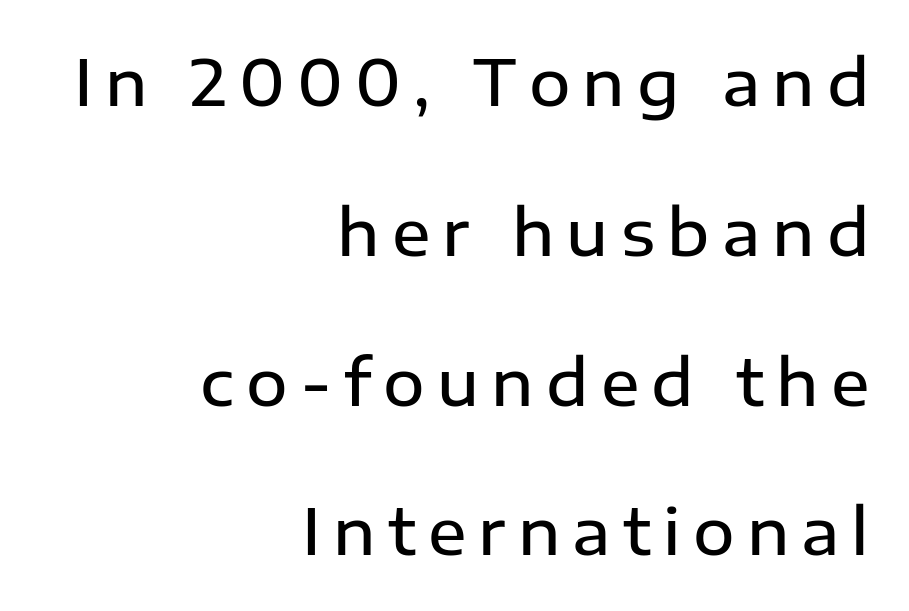
{"serif": "no", "italic": "no", "bold": "semi", "weight": "semibold", "width": "normal", "stroke_contrast": "low", "x_height": "medium", "monospaced": "no", "underline": "no", "align": "right", "line_spacing": "loose", "line_spacing_ratio": 2.34, "glyph_px": 64}
